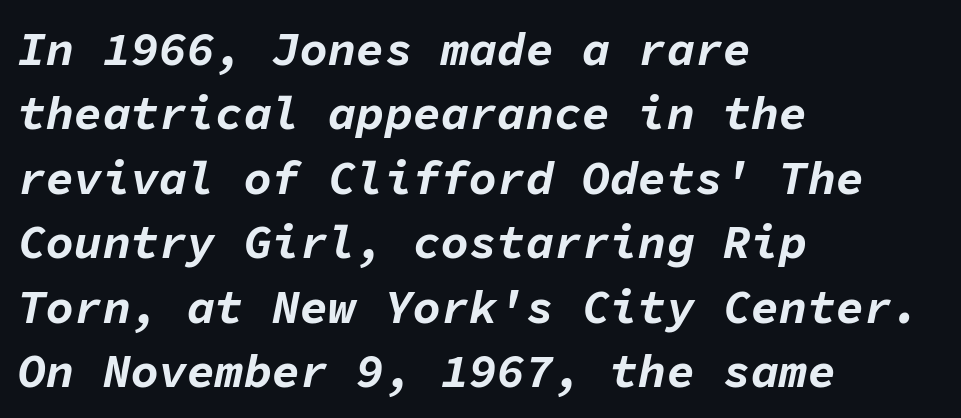
These lines are rendered in a fixed-pitch font. The zone under the glyphs is completely vacant. The line-height multiplier appears to be the usual default. The face used here has a pronounced slope to its letters. These words are printed bold, with thick strokes throughout.
